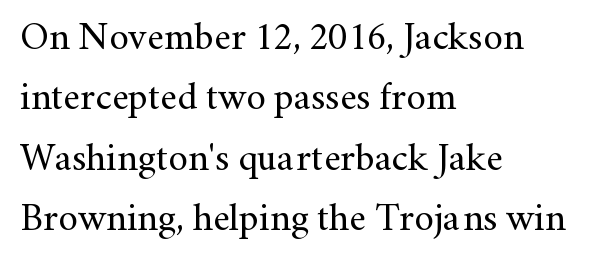
{"serif": "yes", "italic": "no", "bold": "no", "weight": "regular", "width": "normal", "stroke_contrast": "medium", "x_height": "small", "monospaced": "no", "underline": "no", "align": "left", "line_spacing": "normal", "line_spacing_ratio": 1.55, "letter_spacing": "normal", "letter_spacing_em": 0.0, "glyph_px": 39}
